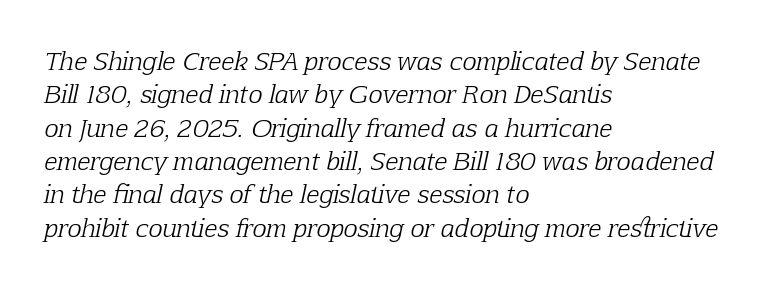
Q: Is the text bold? A: No.
Q: Is the text italic (slanted)? A: Yes, it leans right by about 12 degrees.
Q: Is the text underlined? A: No.
Q: How is the paragraph aligned? A: Left-aligned.
Q: Is the spacing between letters normal or unusually wide? A: Normal.
Q: Is the spacing between lines tight, normal or loose? A: Normal.
